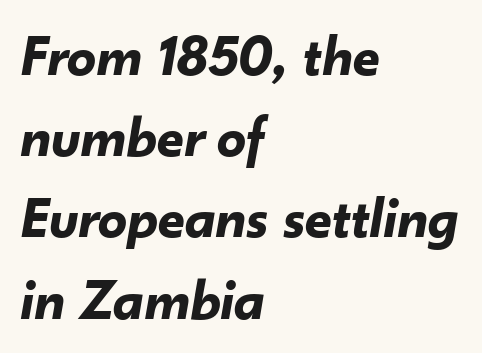
The image shows 58 px bold type, italic (leaning right); set left-aligned, normal line spacing (1.4x), normal letter spacing, not underlined; low stroke contrast and a small x-height.
